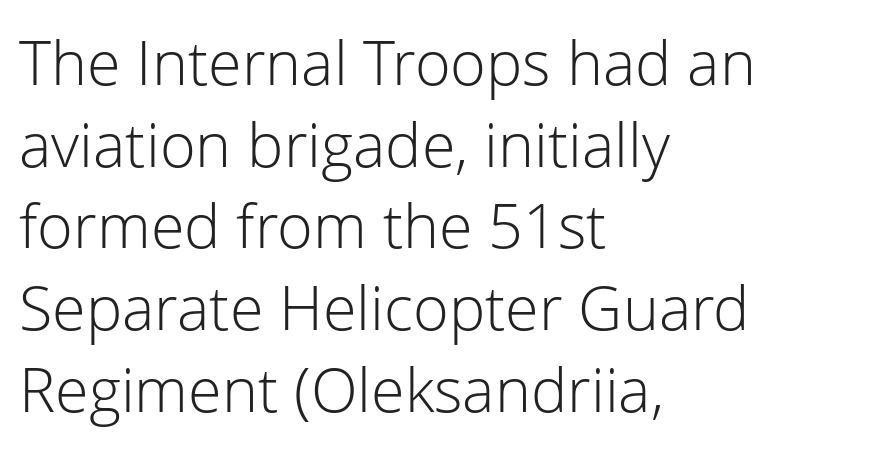
The image shows 61 px light sans-serif type, upright; set left-aligned, normal line spacing (1.34x), normal letter spacing, not underlined; low stroke contrast and a medium x-height.
